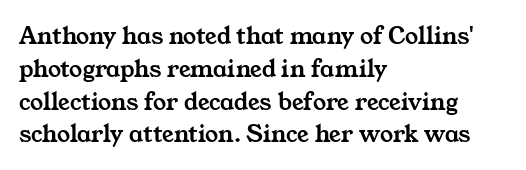
The image shows 26 px text type; set left-aligned, normal line spacing (1.26x), normal letter spacing, not underlined.
